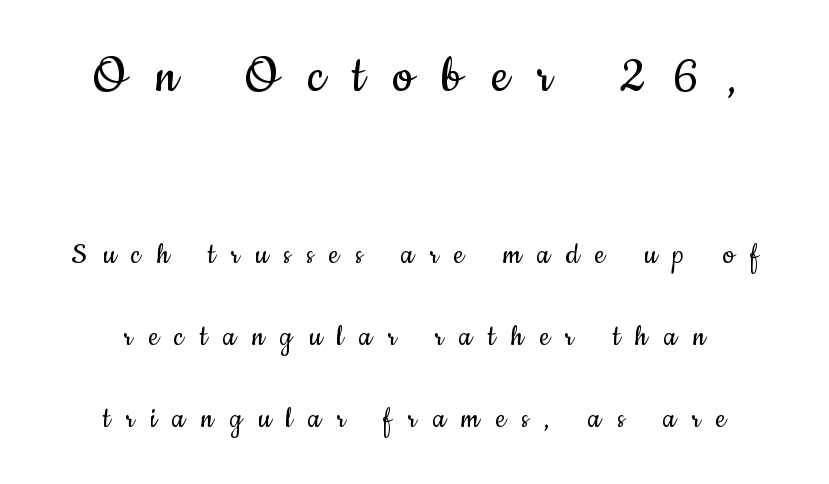
The image shows 58 px regular-weight, condensed sans-serif type; set centered, loose line spacing (2.49x), unusually wide letter spacing (+0.49 em), not underlined; the first (top) block is 1.76x larger; low stroke contrast and a small x-height.
